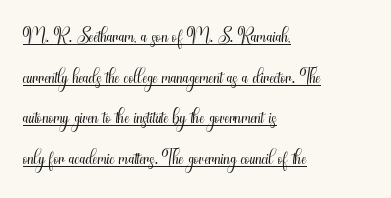
{"serif": "no", "bold": "no", "weight": "light", "width": "condensed", "stroke_contrast": "medium", "x_height": "small", "monospaced": "no", "underline": "yes", "align": "left", "line_spacing": "normal", "line_spacing_ratio": 1.4, "letter_spacing": "normal", "letter_spacing_em": 0.0, "glyph_px": 29}
